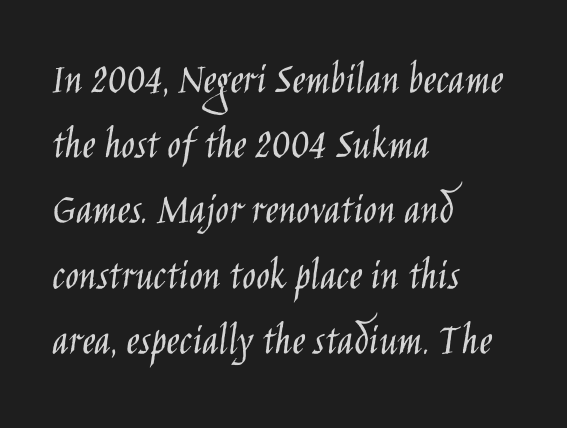
The image shows 45 px light, condensed sans-serif type; set left-aligned, normal line spacing (1.45x), normal letter spacing, not underlined; low stroke contrast and a large x-height.
